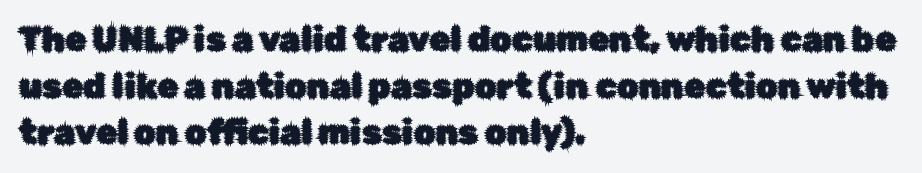
{"serif": "no", "italic": "no", "width": "normal", "stroke_contrast": "low", "x_height": "medium", "monospaced": "no", "underline": "no", "align": "left", "line_spacing": "normal", "line_spacing_ratio": 1.37, "letter_spacing": "normal", "letter_spacing_em": 0.0, "glyph_px": 34}
